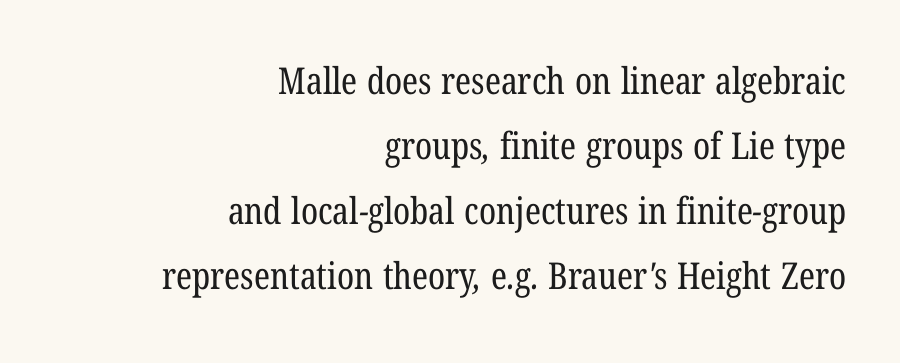
The image shows 37 px regular-weight, condensed serif type; set right-aligned, line spacing 1.76x, normal letter spacing, not underlined; low stroke contrast and a medium x-height.
